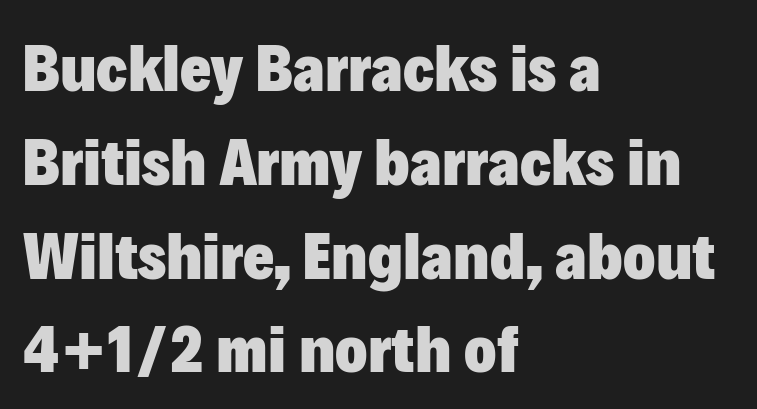
The tracking reads as untouched default to a designer's eye. The block of text has a typical density, with ordinary space between rows. Alignment: flush left. This is the regular roman posture of the typeface. These lines are composed in type without serifs.
